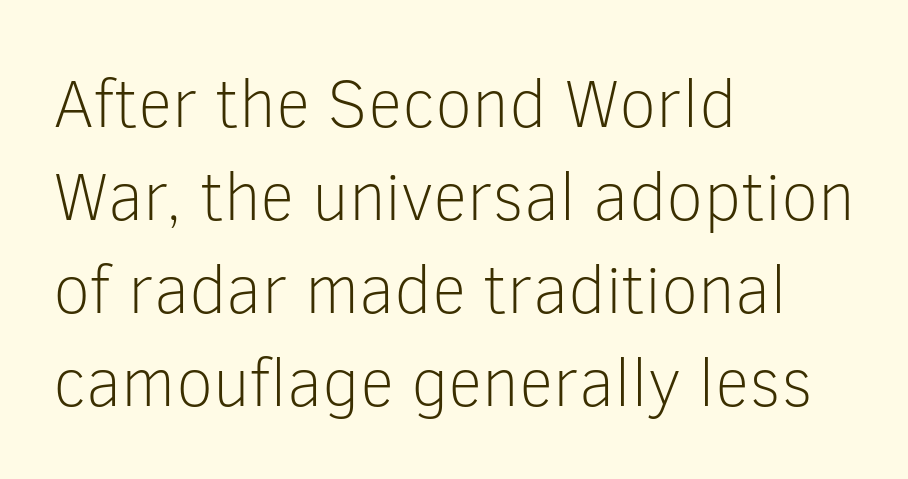
Q: Is the text bold? A: No.
Q: Is the text italic (slanted)? A: No, it is upright.
Q: Is the typeface a serif or a sans-serif typeface? A: Sans-serif.
Q: Is the text underlined? A: No.
Q: How is the paragraph aligned? A: Left-aligned.
Q: Is the spacing between letters normal or unusually wide? A: Normal.
Q: Is the spacing between lines tight, normal or loose? A: Normal.
Q: Width (condensed, normal, or wide)? A: Normal.
Q: Stroke contrast? A: Low.
Q: x-height? A: Medium.
Q: Monospaced? A: No.
